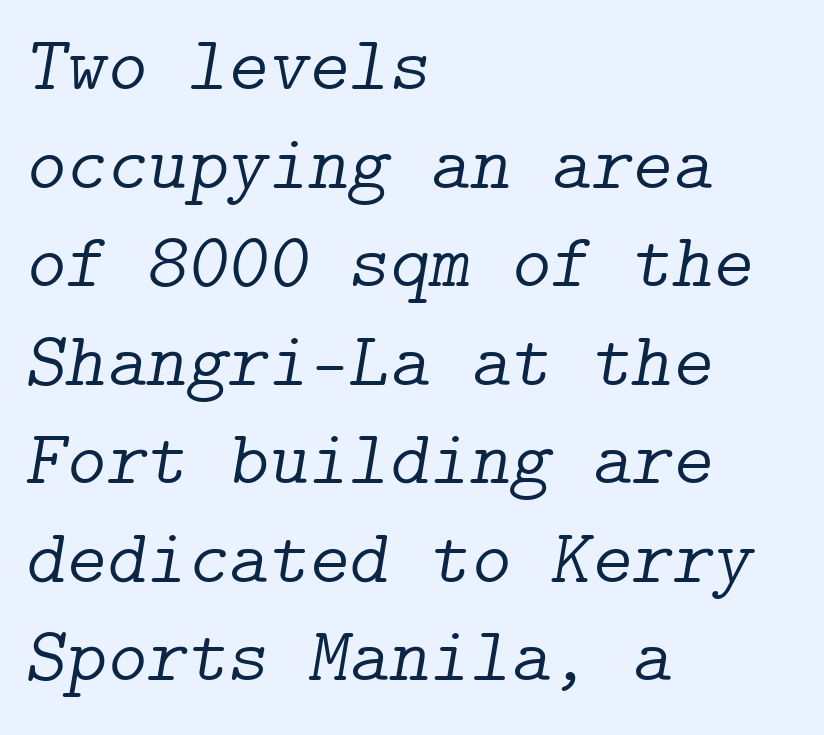
Q: Is the text bold? A: No.
Q: Is the text italic (slanted)? A: Yes, it leans right by about 9 degrees.
Q: Is the typeface a serif or a sans-serif typeface? A: Serif.
Q: Is the text underlined? A: No.
Q: How is the paragraph aligned? A: Left-aligned.
Q: Is the spacing between letters normal or unusually wide? A: Normal.
Q: Is the spacing between lines tight, normal or loose? A: Normal.
Q: Width (condensed, normal, or wide)? A: Normal.
Q: Stroke contrast? A: Low.
Q: x-height? A: Medium.
